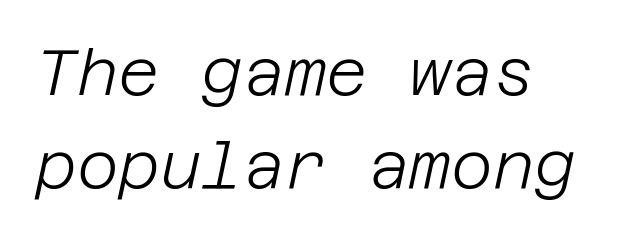
The rendering uses a moderate line-height, typical for paragraphs. The typography opts for an oblique posture over an upright one. Check the space under the baseline: it is left empty. This rendering leaves character spacing at its baseline value.
